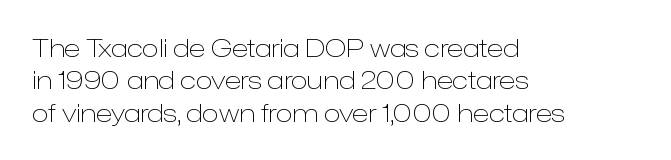
The image shows 25 px text type, upright; set left-aligned, normal line spacing (1.3x), normal letter spacing, not underlined.
